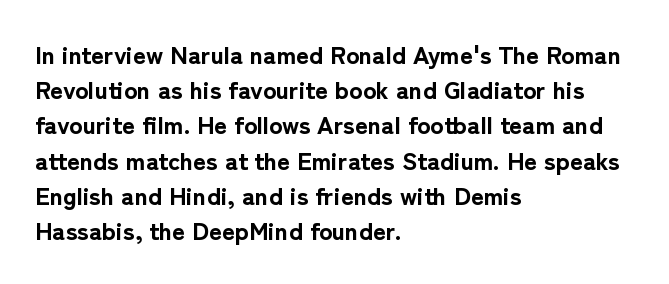
{"italic": "no", "bold": "yes", "underline": "no", "align": "left", "line_spacing": "normal", "line_spacing_ratio": 1.41, "letter_spacing": "normal", "letter_spacing_em": 0.0, "glyph_px": 25}
